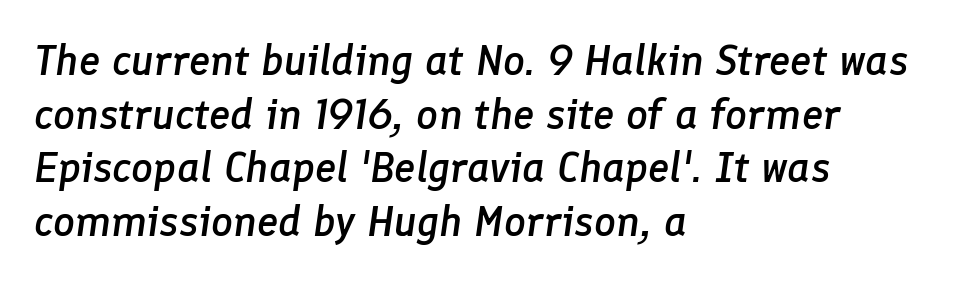
Q: Is the text bold? A: Semi-bold.
Q: Is the text italic (slanted)? A: Yes, it leans right by about 8 degrees.
Q: Is the text underlined? A: No.
Q: How is the paragraph aligned? A: Left-aligned.
Q: Is the spacing between letters normal or unusually wide? A: Normal.
Q: Is the spacing between lines tight, normal or loose? A: Normal.
Q: Width (condensed, normal, or wide)? A: Normal.
Q: Stroke contrast? A: Low.
Q: x-height? A: Medium.
Q: Monospaced? A: No.
